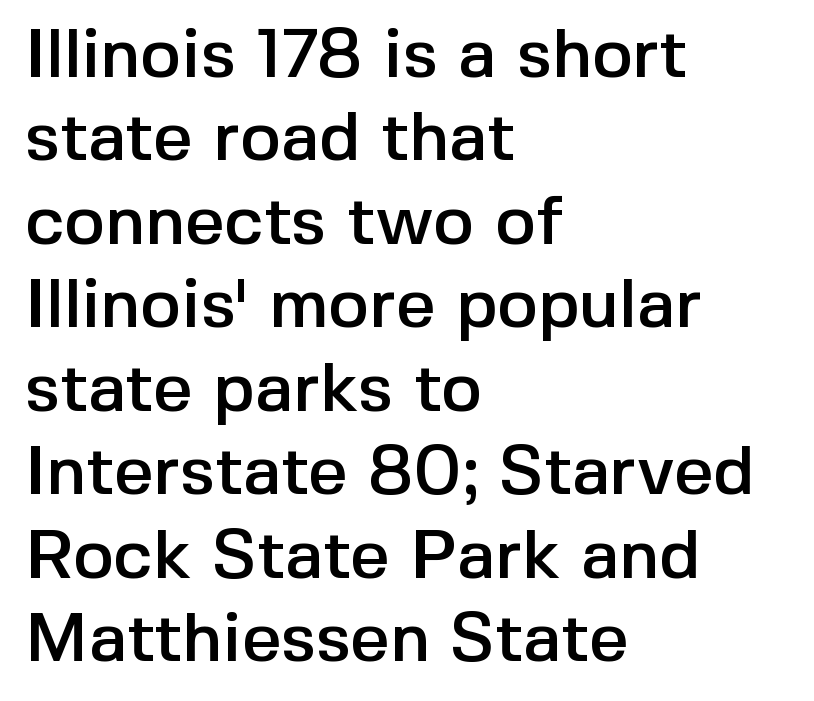
{"serif": "no", "italic": "no", "width": "normal", "x_height": "medium", "monospaced": "no", "underline": "no", "align": "left", "line_spacing_ratio": 1.21, "letter_spacing": "normal", "letter_spacing_em": 0.0, "glyph_px": 69}
